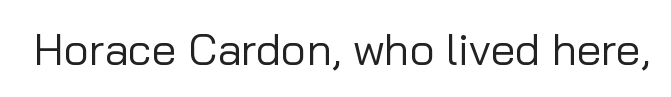
{"serif": "no", "italic": "no", "bold": "no", "weight": "regular", "width": "normal", "stroke_contrast": "low", "x_height": "medium", "monospaced": "no", "underline": "no", "letter_spacing": "normal", "letter_spacing_em": 0.0, "glyph_px": 44}
